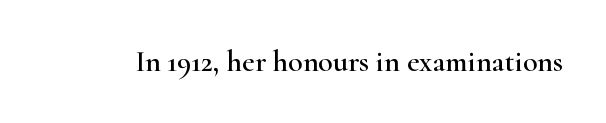
Tracking here is standard; glyphs follow each other at the usual distance. The face used here is proportionally spaced, like ordinary book or web type. Ordinary non-slanted type is in use. A bare baseline throughout the passage.
